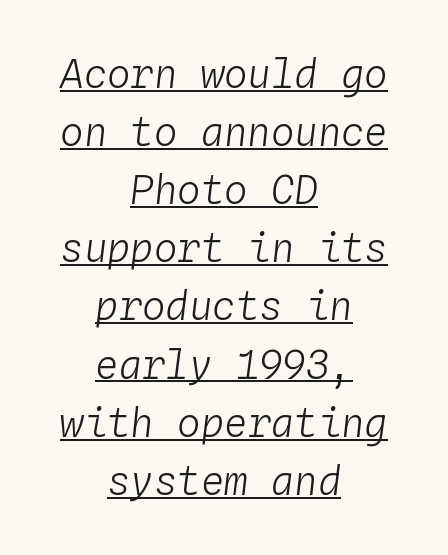
{"italic": "yes", "lean": "right", "slant_degrees": 4, "bold": "no", "weight": "light", "width": "normal", "stroke_contrast": "low", "x_height": "medium", "monospaced": "yes", "underline": "yes", "align": "center", "line_spacing": "normal", "line_spacing_ratio": 1.49, "letter_spacing": "normal", "letter_spacing_em": 0.0, "glyph_px": 39}
